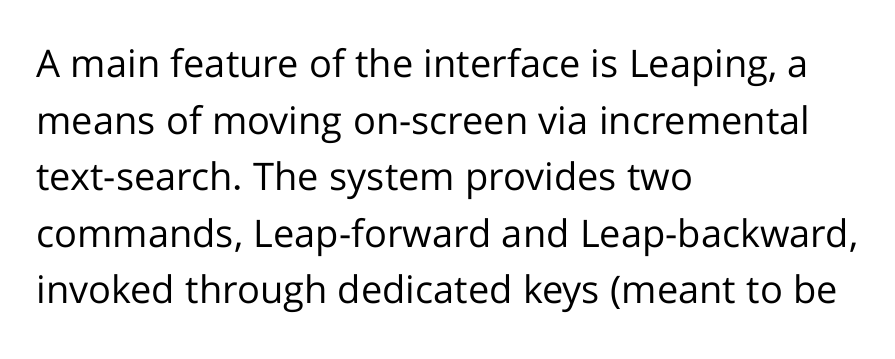
The passage shown is typed in a proportional face where columns would drift. Leftover space on each line is placed entirely after the last word. Is this a heavy cut? Hardly; it is regular or lighter. The baseline area is clear. No italicization has been applied; the sample stays upright. The glyphs in this specimen are sans serif.
